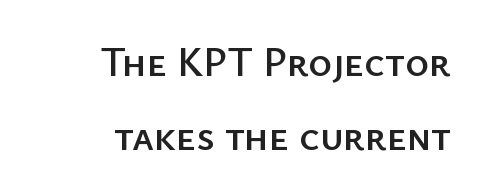
The image shows 41 px sans-serif type, upright; set right-aligned, line spacing 1.8x, normal letter spacing, not underlined; low stroke contrast and a medium x-height.
